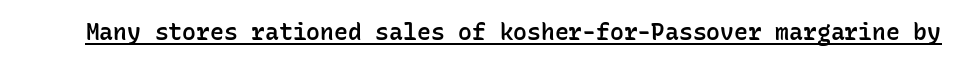
The image shows 23 px text type, upright; set normal letter spacing, underlined.
